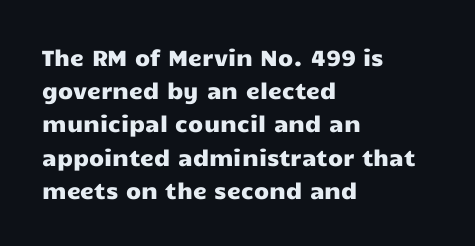
{"italic": "no", "underline": "no", "align": "left", "line_spacing": "normal", "line_spacing_ratio": 1.51, "letter_spacing": "normal", "letter_spacing_em": 0.0, "glyph_px": 22}
